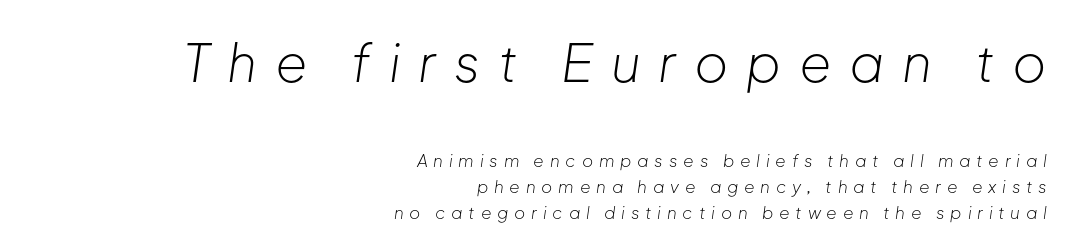
{"italic": "yes", "lean": "right", "slant_degrees": 8, "bold": "no", "weight": "light", "width": "normal", "stroke_contrast": "low", "x_height": "medium", "monospaced": "no", "underline": "no", "align": "right", "line_spacing": "normal", "line_spacing_ratio": 1.53, "letter_spacing": "wide", "letter_spacing_em": 0.34, "larger_block": "first", "size_ratio": 3.06, "glyph_px": 52}
